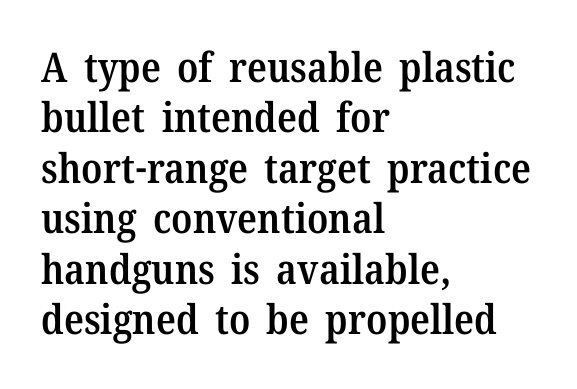
{"serif": "yes", "italic": "no", "bold": "semi", "weight": "semibold", "width": "normal", "stroke_contrast": "medium", "x_height": "medium", "monospaced": "no", "underline": "no", "align": "left", "line_spacing_ratio": 1.23, "letter_spacing": "normal", "letter_spacing_em": 0.0, "glyph_px": 41}
